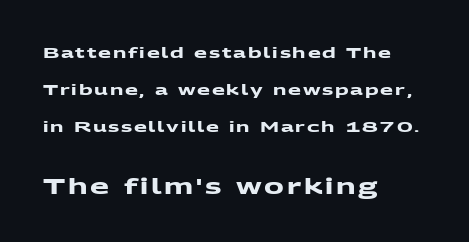
The second block has been scaled up relative to the first. Alignment: flush left. Leading is clearly above the norm, producing a sparse column. The passage shown is not underscored anywhere. A dark, heavy texture on the line: the type is bold.
